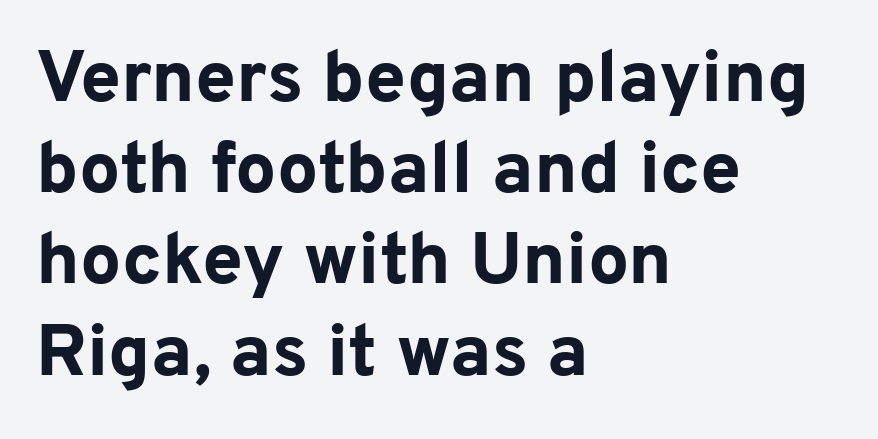
Italic? Not at all — the glyphs are vertical. The space directly below the letters is spotless. Compared with a centered layout, this one pins lines to the left instead. Examine the stroke ends and you'll find no serifs. No extra tracking has been applied to these lines. The rendering uses natural spacing where letterforms have individual widths.
